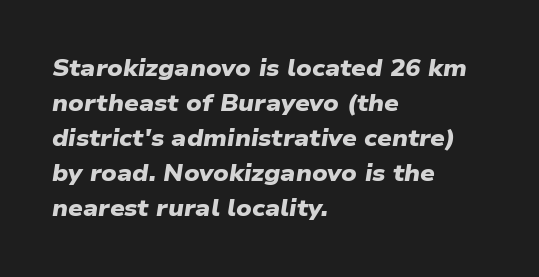
Each glyph is drawn with heavy, bold strokes. This rendering features lettering with no underline. Successive baselines arrive at the customary interval. Which margin do the lines hug? The left one — the right edge is uneven.
